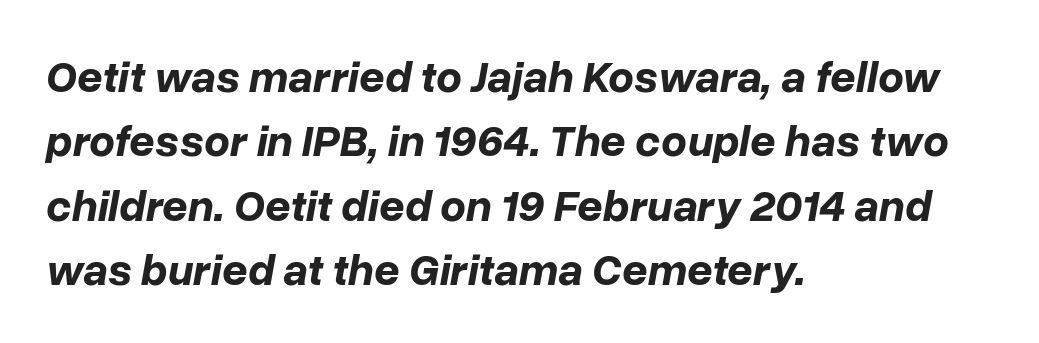
The image shows 45 px bold type, italic (leaning right); set left-aligned, normal line spacing (1.43x), normal letter spacing, not underlined; low stroke contrast and a medium x-height.
